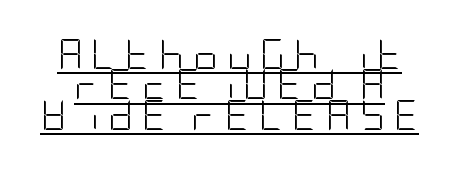
{"serif": "no", "italic": "no", "bold": "no", "weight": "light", "width": "condensed", "stroke_contrast": "low", "x_height": "large", "underline": "yes", "line_spacing": "tight", "line_spacing_ratio": 1.01, "letter_spacing": "wide", "letter_spacing_em": 0.31, "glyph_px": 30}
